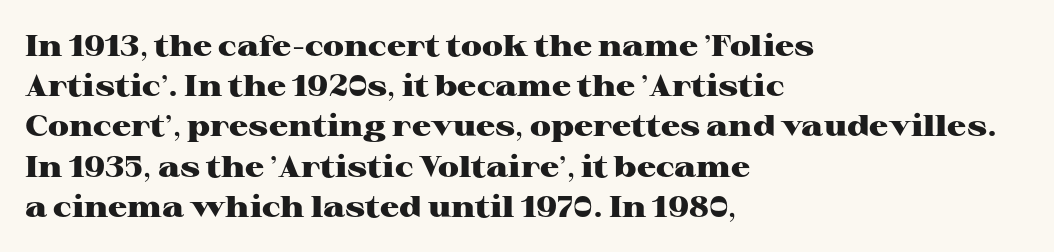
The image shows 30 px heavy, wide serif type, upright; set left-aligned, normal line spacing (1.34x), normal letter spacing, not underlined; high stroke contrast and a medium x-height.
